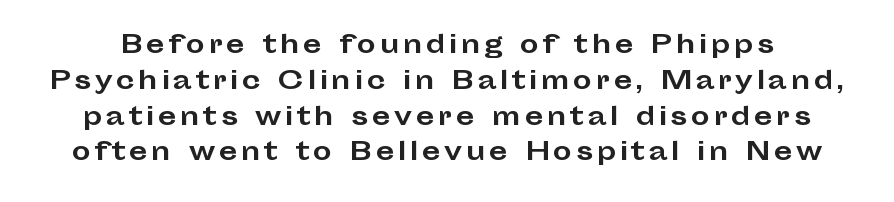
{"italic": "no", "bold": "yes", "underline": "no", "line_spacing": "normal", "line_spacing_ratio": 1.49, "glyph_px": 24}
